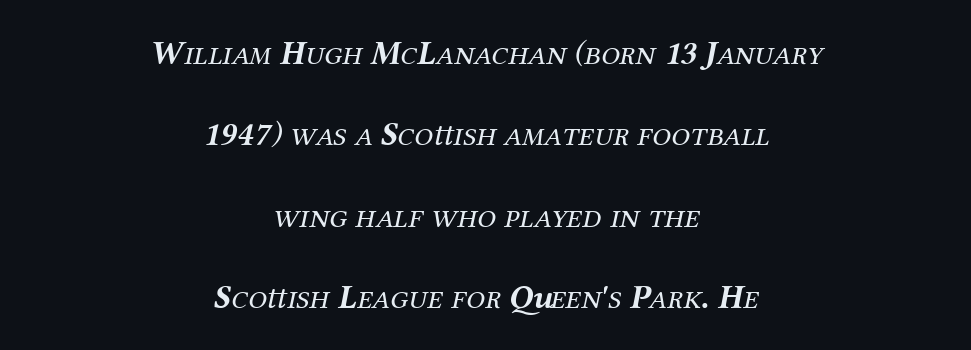
Q: Is the text bold? A: No.
Q: Is the text italic (slanted)? A: Yes, it leans right by about 12 degrees.
Q: Is the typeface a serif or a sans-serif typeface? A: Serif.
Q: Is the text underlined? A: No.
Q: How is the paragraph aligned? A: Centered.
Q: Is the spacing between letters normal or unusually wide? A: Normal.
Q: Is the spacing between lines tight, normal or loose? A: Loose.
Q: Width (condensed, normal, or wide)? A: Normal.
Q: Stroke contrast? A: Medium.
Q: x-height? A: Medium.
Q: Monospaced? A: No.
